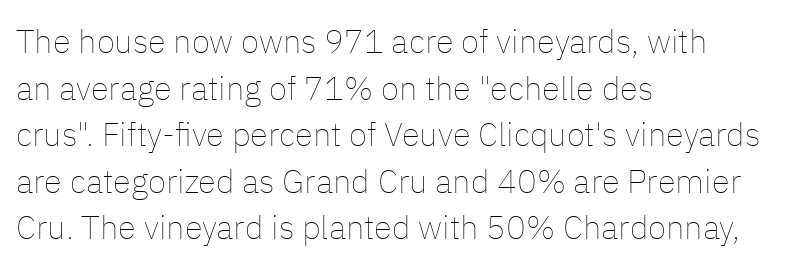
Anything drawn beneath the words? Only blank space. Horizontal alignment here is leftward, the default for most running prose. Each word holds together tightly as a unit, with standard inter-letter gaps. The rendering uses natural spacing where letterforms have individual widths.
